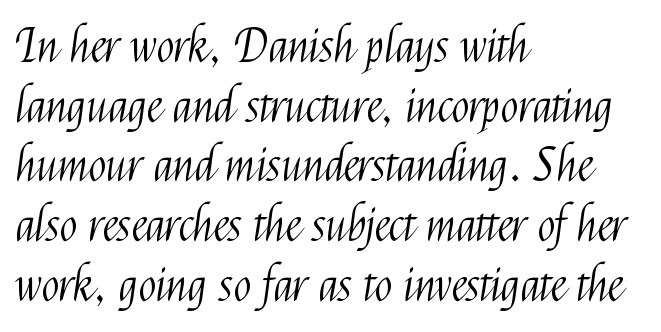
{"serif": "no", "bold": "no", "weight": "light", "width": "condensed", "stroke_contrast": "medium", "x_height": "medium", "monospaced": "no", "underline": "no", "align": "left", "line_spacing": "normal", "line_spacing_ratio": 1.27, "letter_spacing": "normal", "letter_spacing_em": 0.0, "glyph_px": 47}
